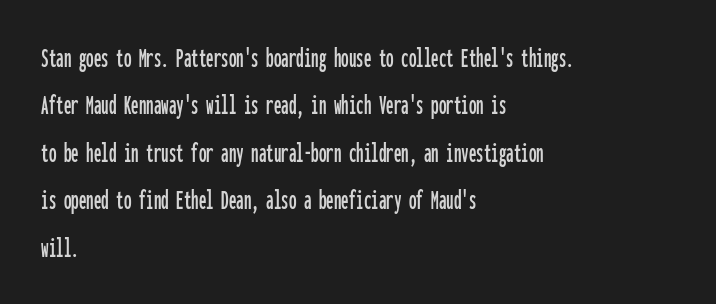
The image shows 30 px condensed sans-serif type, upright, monospaced; set left-aligned, normal line spacing (1.58x), normal letter spacing, not underlined; low stroke contrast and a medium x-height.
